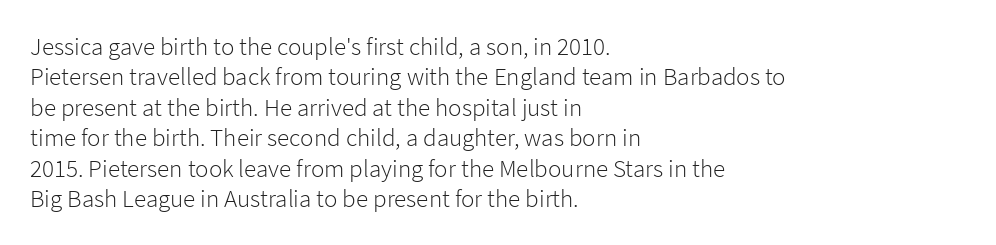
Q: Is the text bold? A: No.
Q: Is the text italic (slanted)? A: No, it is upright.
Q: Is the text underlined? A: No.
Q: How is the paragraph aligned? A: Left-aligned.
Q: Is the spacing between letters normal or unusually wide? A: Normal.
